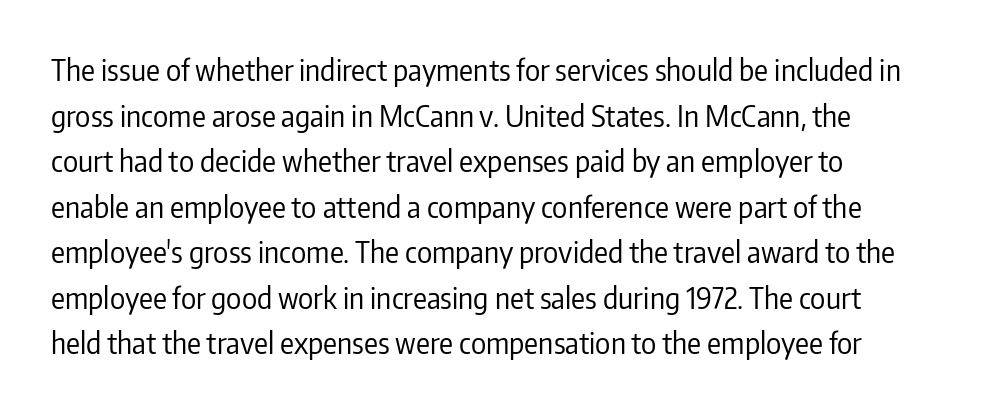
{"serif": "no", "italic": "no", "bold": "no", "weight": "regular", "width": "condensed", "stroke_contrast": "low", "x_height": "medium", "monospaced": "no", "underline": "no", "align": "left", "line_spacing": "normal", "line_spacing_ratio": 1.57, "letter_spacing": "normal", "letter_spacing_em": 0.0, "glyph_px": 29}
